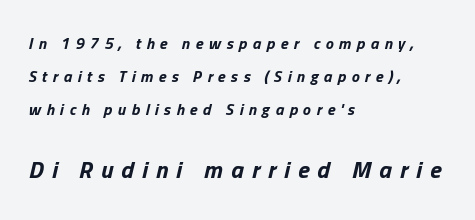
Q: Is the text bold? A: Yes.
Q: Is the text italic (slanted)? A: Yes, it leans right by about 13 degrees.
Q: Is the text underlined? A: No.
Q: How is the paragraph aligned? A: Left-aligned.
Q: Is the spacing between letters normal or unusually wide? A: Unusually wide.
Q: Is the spacing between lines tight, normal or loose? A: Loose.
Q: Which block of text is set in a larger size, the first (top) or the second (bottom)? A: The second (bottom) one.
